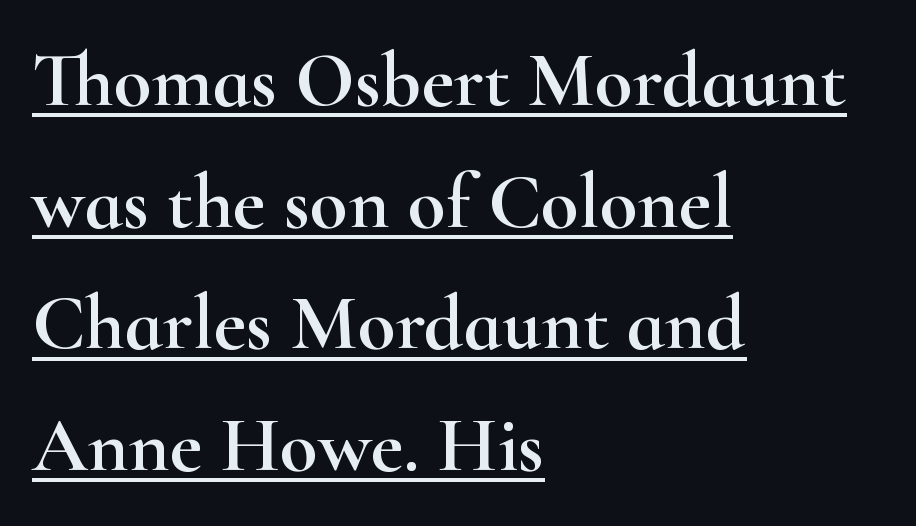
{"serif": "yes", "italic": "no", "width": "wide", "stroke_contrast": "high", "x_height": "small", "monospaced": "no", "underline": "yes", "align": "left", "line_spacing": "normal", "line_spacing_ratio": 1.56, "letter_spacing": "normal", "letter_spacing_em": 0.0, "glyph_px": 78}
